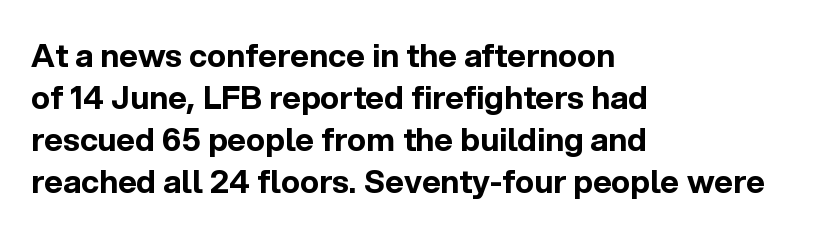
Q: Is the text bold? A: Yes.
Q: Is the text italic (slanted)? A: No, it is upright.
Q: Is the typeface a serif or a sans-serif typeface? A: Sans-serif.
Q: Is the text underlined? A: No.
Q: How is the paragraph aligned? A: Left-aligned.
Q: Is the spacing between letters normal or unusually wide? A: Normal.
Q: Is the spacing between lines tight, normal or loose? A: Normal.
Q: Width (condensed, normal, or wide)? A: Normal.
Q: x-height? A: Medium.
Q: Monospaced? A: No.
